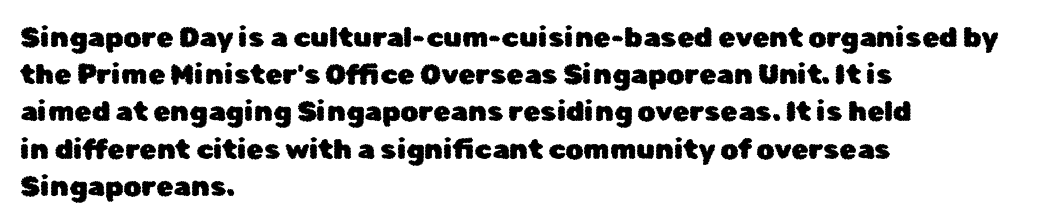
{"serif": "no", "italic": "no", "width": "normal", "stroke_contrast": "low", "x_height": "medium", "monospaced": "no", "underline": "no", "align": "left", "line_spacing": "normal", "line_spacing_ratio": 1.33, "letter_spacing": "normal", "letter_spacing_em": 0.0, "glyph_px": 28}
